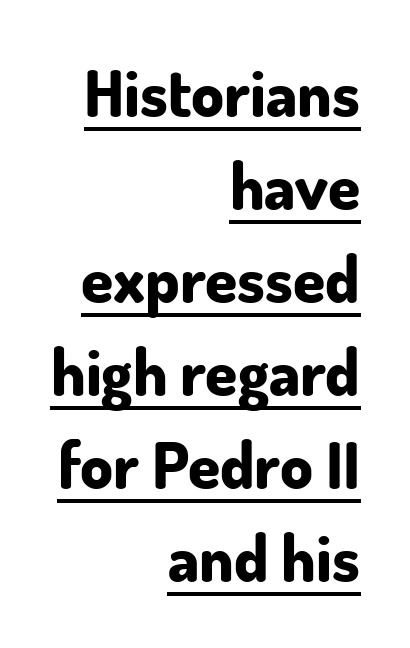
{"serif": "no", "italic": "no", "bold": "yes", "weight": "bold", "width": "normal", "stroke_contrast": "low", "x_height": "small", "monospaced": "no", "underline": "yes", "align": "right", "line_spacing": "normal", "line_spacing_ratio": 1.43, "letter_spacing": "normal", "letter_spacing_em": 0.0, "glyph_px": 65}
